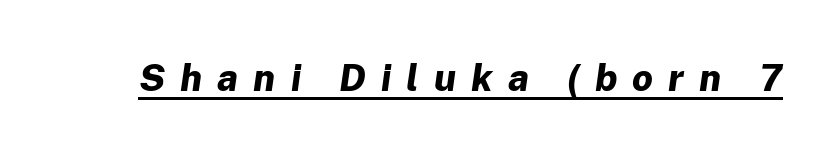
{"italic": "yes", "lean": "right", "slant_degrees": 8, "bold": "yes", "weight": "bold", "width": "normal", "stroke_contrast": "low", "x_height": "medium", "monospaced": "no", "underline": "yes", "letter_spacing": "wide", "letter_spacing_em": 0.41, "glyph_px": 37}
